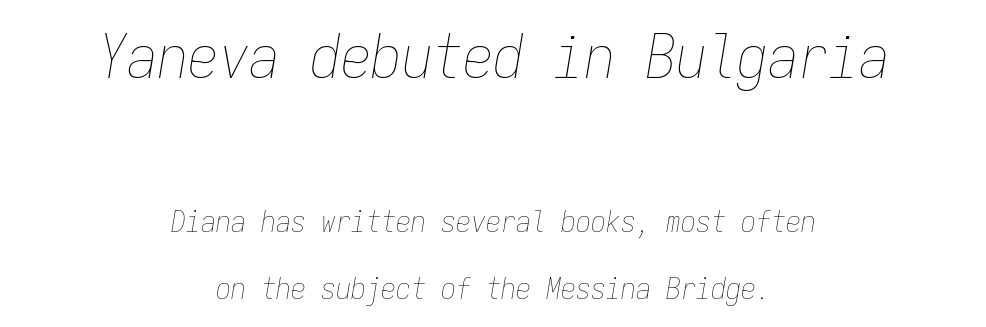
The image shows 61 px thin, condensed type, italic (leaning right), monospaced; set centered, loose line spacing (2.22x), normal letter spacing, not underlined; the first (top) block is 2.03x larger; low stroke contrast and a medium x-height.
